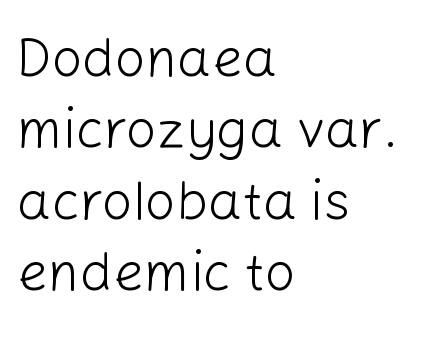
You could not count columns in this text — the font is proportionally spaced. This rendering features lettering with no underline. This is the regular roman posture of the typeface. Are there feet on the stems? There aren't — it's a sans. The line-height multiplier appears to be the usual default.
